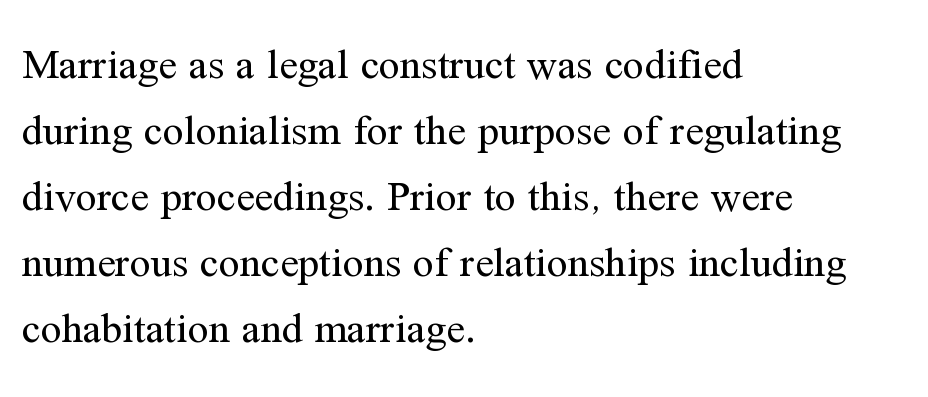
A typesetter would call this proportional, since set widths differ per character. Is there much room between lines? A standard amount, neither cramped nor airy. The cut favours lightness, reaching ordinary text weight at its darkest. Nope, not italic — everything's standing straight.
